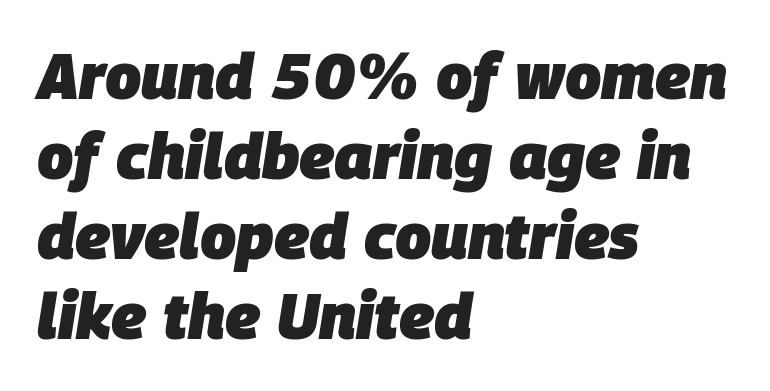
Q: Is the text bold? A: Yes.
Q: Is the text italic (slanted)? A: Yes, it leans right by about 9 degrees.
Q: Is the text underlined? A: No.
Q: How is the paragraph aligned? A: Left-aligned.
Q: Is the spacing between letters normal or unusually wide? A: Normal.
Q: Is the spacing between lines tight, normal or loose? A: Normal.
Q: Width (condensed, normal, or wide)? A: Normal.
Q: Stroke contrast? A: Low.
Q: x-height? A: Large.
Q: Monospaced? A: No.
